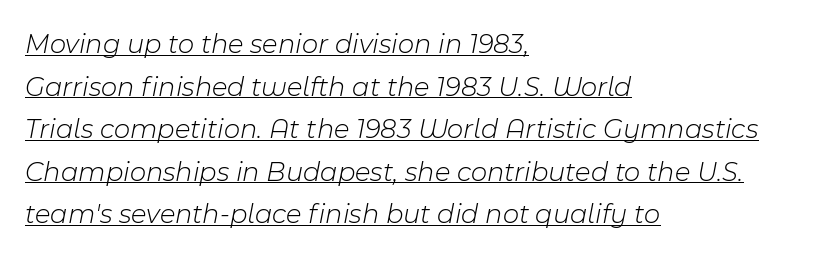
The image shows 28 px light type, italic (leaning right); set left-aligned, normal line spacing (1.52x), normal letter spacing, underlined; low stroke contrast and a medium x-height.
